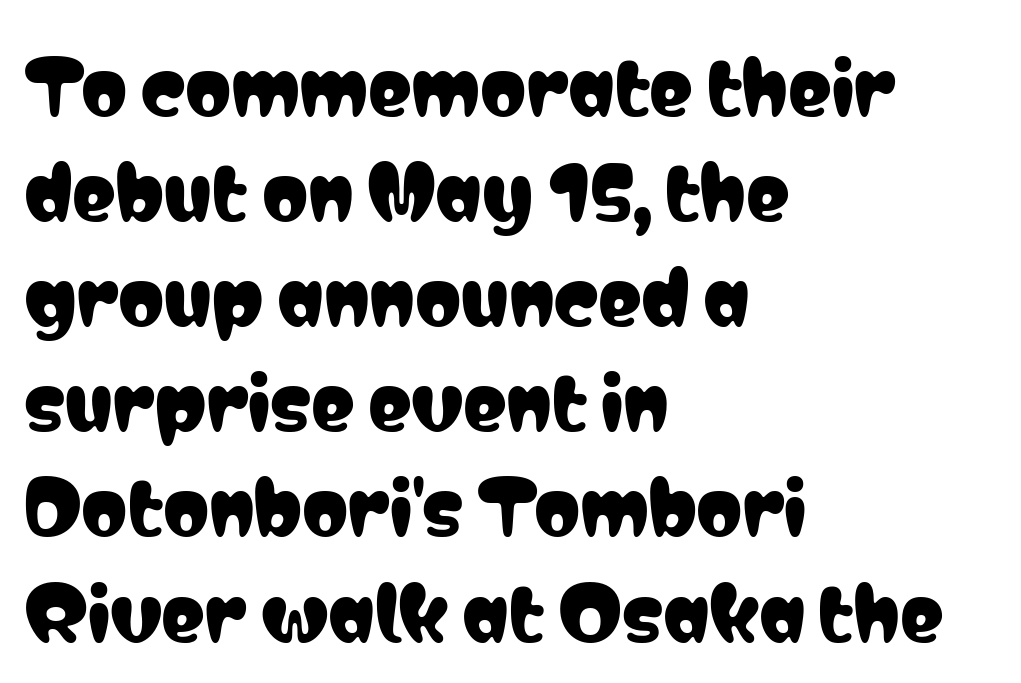
The image shows 73 px condensed sans-serif type, upright; set left-aligned, normal line spacing (1.44x), normal letter spacing, not underlined; low stroke contrast and a medium x-height.
